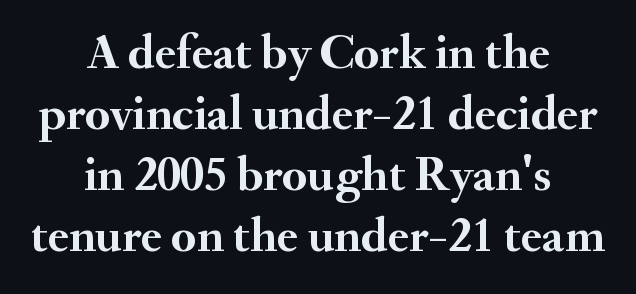
Old-style or modern, the face here clearly has serifs. The words here are not underlined. The paragraph shown floats in the horizontal middle. Observe the ordinary spacing: letters are neighbours, not strangers. Strong, thick strokes mark this as bold type.
